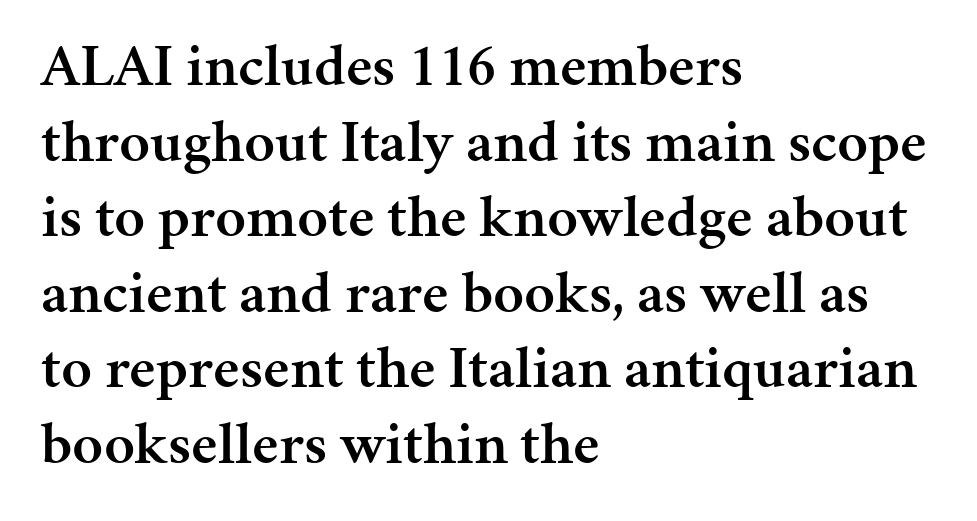
The characters display serif detailing at their extremities. Is the letter spacing exaggerated? No — it looks like the ordinary default. The letters are semibold — heavier than regular but short of a full bold. Do the characters align in a grid? No, the font is proportional. Lines of text with bare space underneath.
